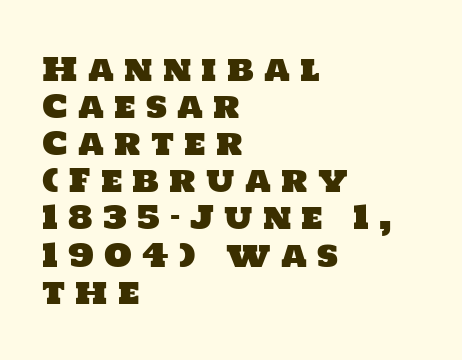
No feet cap the strokes, marking this as sans-serif type. A clean baseline with only descenders dipping below it. Look at the tracking — it's clearly loosened, letters drifting apart. This sample has the flowing, uneven cadence of proportional lettering.
